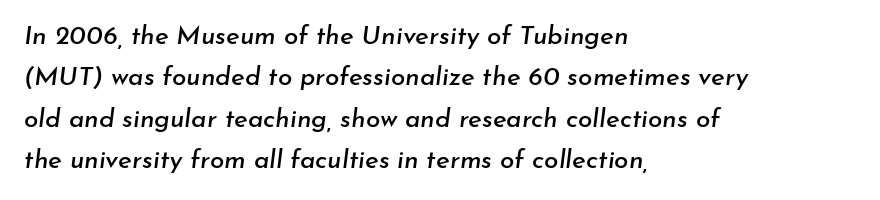
Q: Is the text italic (slanted)? A: Yes, it leans right by about 7 degrees.
Q: Is the text underlined? A: No.
Q: How is the paragraph aligned? A: Left-aligned.
Q: Is the spacing between letters normal or unusually wide? A: Normal.
Q: Is the spacing between lines tight, normal or loose? A: Normal.
